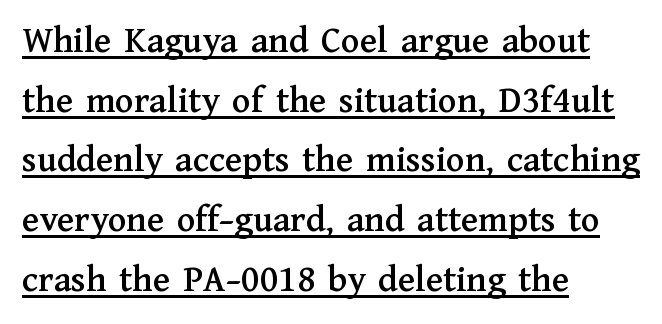
The image shows 38 px serif type, upright; set left-aligned, normal line spacing (1.57x), normal letter spacing, underlined; medium stroke contrast and a medium x-height.
